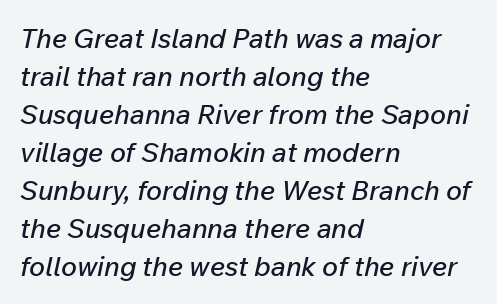
Would a proofreader flag this as italicized? Yes. Standard letterfit; no display-style spreading of the glyphs. The zone under the glyphs is completely vacant. These lines are set flush left with a ragged right edge.
